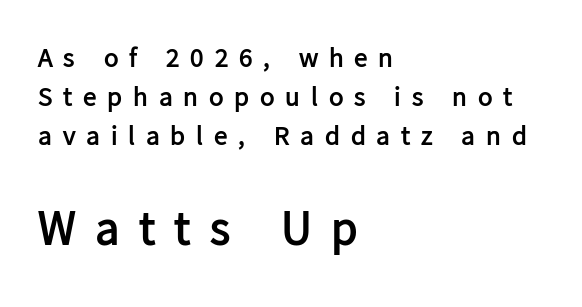
Q: Is the text bold? A: Yes.
Q: Is the text italic (slanted)? A: No, it is upright.
Q: Is the typeface a serif or a sans-serif typeface? A: Sans-serif.
Q: Is the text underlined? A: No.
Q: How is the paragraph aligned? A: Left-aligned.
Q: Is the spacing between letters normal or unusually wide? A: Unusually wide.
Q: Is the spacing between lines tight, normal or loose? A: Normal.
Q: Which block of text is set in a larger size, the first (top) or the second (bottom)? A: The second (bottom) one.
Q: Width (condensed, normal, or wide)? A: Normal.
Q: Stroke contrast? A: Low.
Q: x-height? A: Medium.
Q: Monospaced? A: No.
